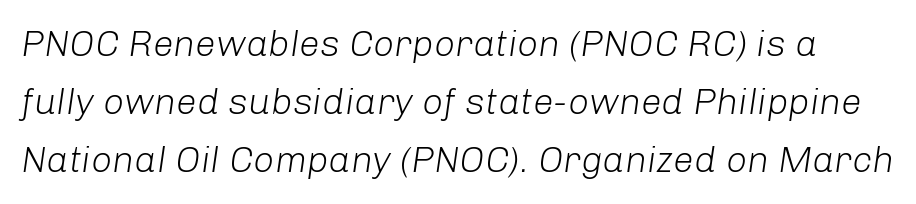
{"italic": "yes", "lean": "right", "slant_degrees": 8, "bold": "no", "weight": "light", "width": "normal", "stroke_contrast": "low", "x_height": "medium", "monospaced": "no", "underline": "no", "line_spacing": "normal", "line_spacing_ratio": 1.57, "letter_spacing": "normal", "letter_spacing_em": 0.0, "glyph_px": 37}
